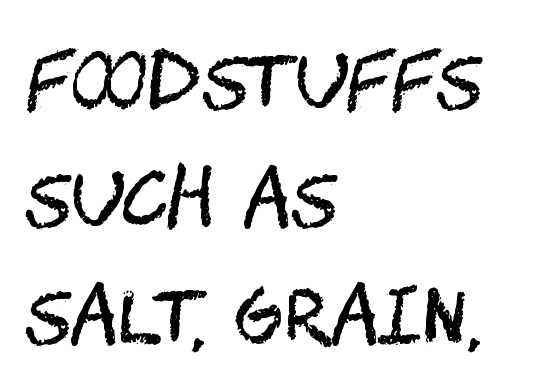
{"serif": "no", "italic": "no", "bold": "no", "weight": "regular", "width": "condensed", "stroke_contrast": "medium", "x_height": "large", "underline": "no", "align": "left", "line_spacing": "normal", "line_spacing_ratio": 1.59, "letter_spacing": "normal", "letter_spacing_em": 0.0, "glyph_px": 74}
